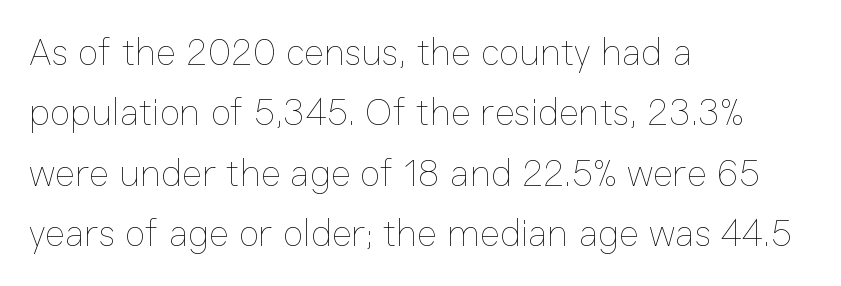
Q: Is the text bold? A: No.
Q: Is the text italic (slanted)? A: No, it is upright.
Q: Is the text underlined? A: No.
Q: How is the paragraph aligned? A: Left-aligned.
Q: Is the spacing between letters normal or unusually wide? A: Normal.
Q: Is the spacing between lines tight, normal or loose? A: Normal.
Q: Width (condensed, normal, or wide)? A: Normal.
Q: Stroke contrast? A: Low.
Q: x-height? A: Medium.
Q: Monospaced? A: No.
